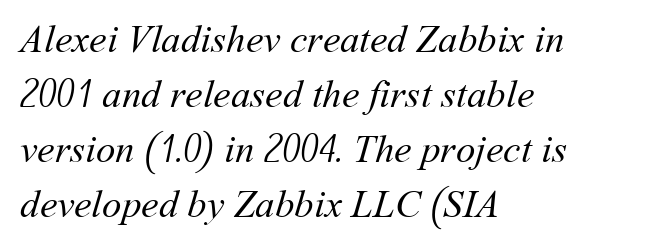
{"bold": "no", "weight": "regular", "width": "normal", "stroke_contrast": "medium", "x_height": "medium", "monospaced": "no", "underline": "no", "align": "left", "line_spacing": "normal", "line_spacing_ratio": 1.41, "letter_spacing": "normal", "letter_spacing_em": 0.0, "glyph_px": 39}
